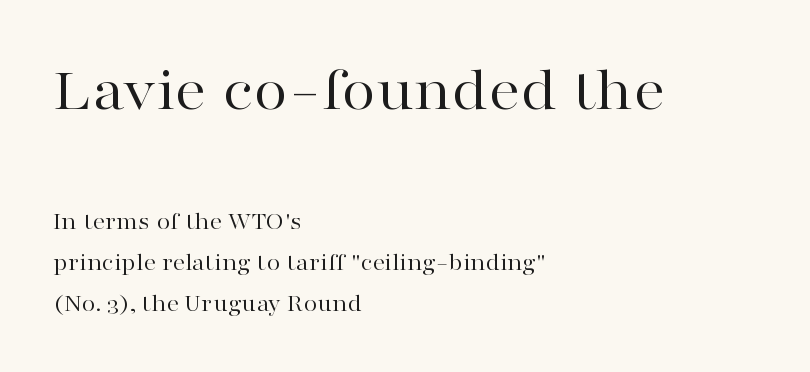
The image shows 63 px regular-weight, wide serif type, upright; set left-aligned, normal line spacing (1.63x), normal letter spacing, not underlined; the first (top) block is 2.52x larger; high stroke contrast and a medium x-height.
